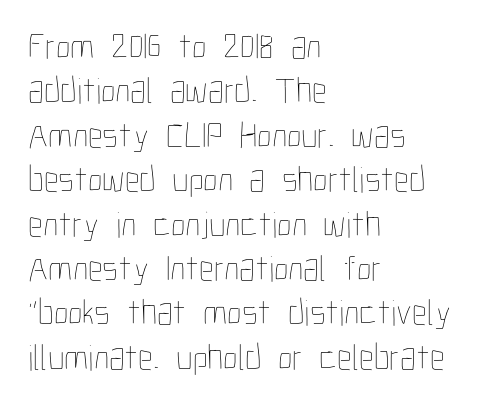
{"italic": "no", "bold": "no", "weight": "thin", "width": "condensed", "stroke_contrast": "low", "x_height": "medium", "monospaced": "no", "underline": "no", "align": "left", "line_spacing_ratio": 1.2, "letter_spacing": "normal", "letter_spacing_em": 0.0, "glyph_px": 37}
